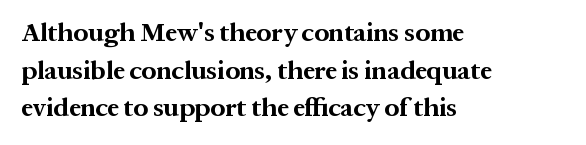
The image shows 26 px bold type, upright; set left-aligned, normal line spacing (1.45x), normal letter spacing, not underlined.
